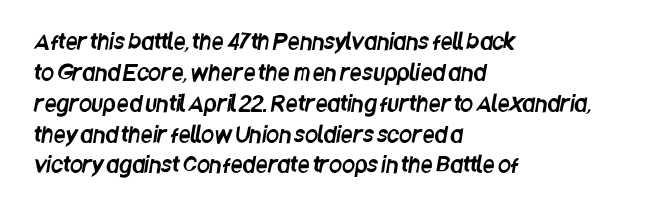
The image shows 21 px text type; set left-aligned, normal line spacing (1.47x), normal letter spacing, not underlined.
